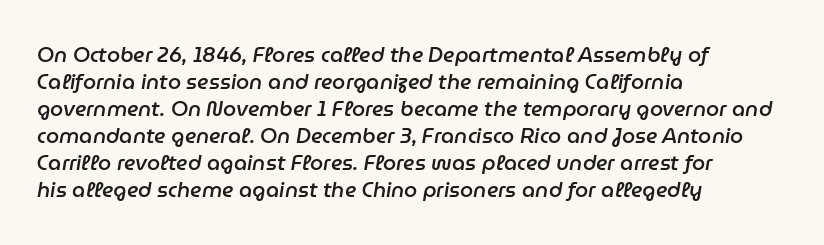
On the weight axis this lands at semibold, roughly 600. The space directly below the letters is spotless. Vertical spacing — default. The passage shown has conventional tracking throughout.
